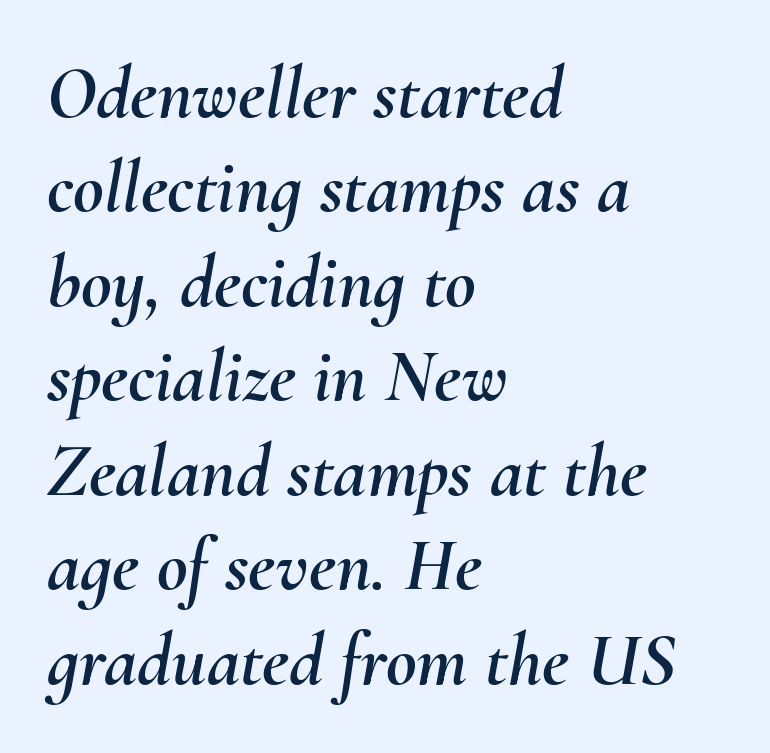
How would I describe the line gaps? Plain and ordinary. Reading down the block, your eye returns to a fixed left position each line. Any mark beneath the type? The region is blank. The lettering tilts uniformly, giving the passage an italic look. There is no visible air inserted between adjacent glyphs.
